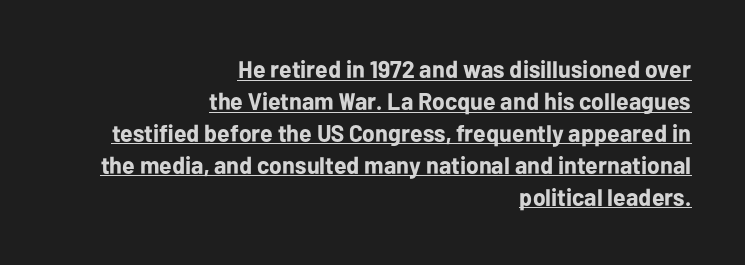
Line ends are locked; line starts wander. Each new line begins a customary step beneath the previous one. The face used here is rendered with its standard letterfit. Typographic density is high because the face is bold. A typographer would call this underscored text.
